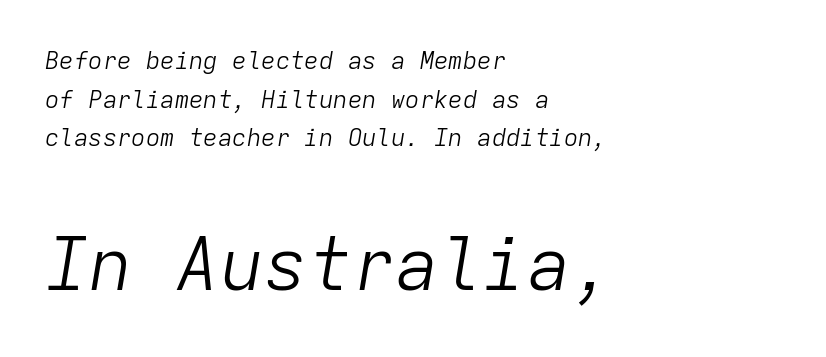
{"italic": "yes", "lean": "right", "slant_degrees": 9, "bold": "no", "weight": "light", "width": "normal", "stroke_contrast": "low", "x_height": "medium", "monospaced": "yes", "underline": "no", "align": "left", "line_spacing": "normal", "line_spacing_ratio": 1.61, "letter_spacing": "normal", "letter_spacing_em": 0.0, "larger_block": "second", "size_ratio": 3.04, "glyph_px": 73}
